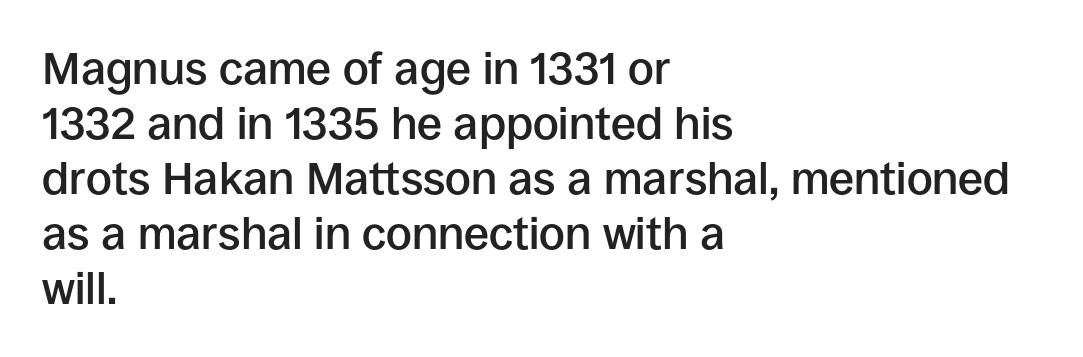
The image shows 45 px semibold sans-serif type, upright; set left-aligned, line spacing 1.22x, normal letter spacing, not underlined; low stroke contrast and a large x-height.
